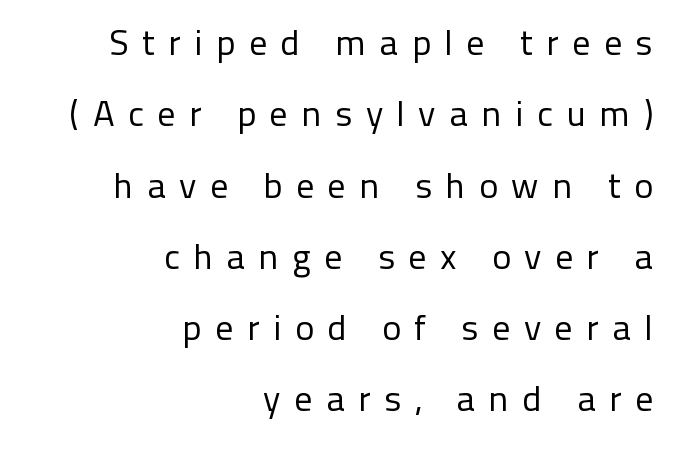
Q: Is the text bold? A: No.
Q: Is the text italic (slanted)? A: No, it is upright.
Q: Is the typeface a serif or a sans-serif typeface? A: Sans-serif.
Q: Is the text underlined? A: No.
Q: How is the paragraph aligned? A: Right-aligned.
Q: Is the spacing between letters normal or unusually wide? A: Unusually wide.
Q: Is the spacing between lines tight, normal or loose? A: Loose.
Q: Width (condensed, normal, or wide)? A: Normal.
Q: Stroke contrast? A: Low.
Q: x-height? A: Medium.
Q: Monospaced? A: No.
